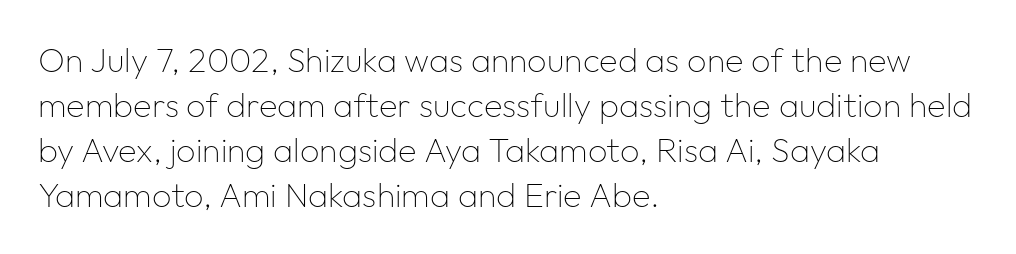
{"serif": "no", "italic": "no", "bold": "no", "weight": "thin", "width": "normal", "stroke_contrast": "low", "x_height": "medium", "monospaced": "no", "underline": "no", "align": "left", "line_spacing": "normal", "line_spacing_ratio": 1.32, "letter_spacing": "normal", "letter_spacing_em": 0.0, "glyph_px": 34}
